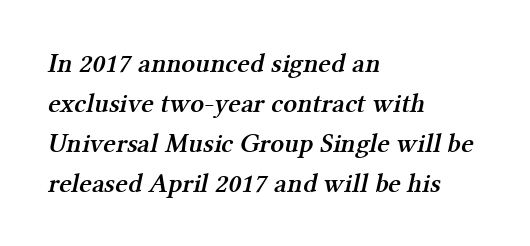
Q: Is the text bold? A: Semi-bold.
Q: Is the text underlined? A: No.
Q: How is the paragraph aligned? A: Left-aligned.
Q: Is the spacing between letters normal or unusually wide? A: Normal.
Q: Is the spacing between lines tight, normal or loose? A: Normal.
